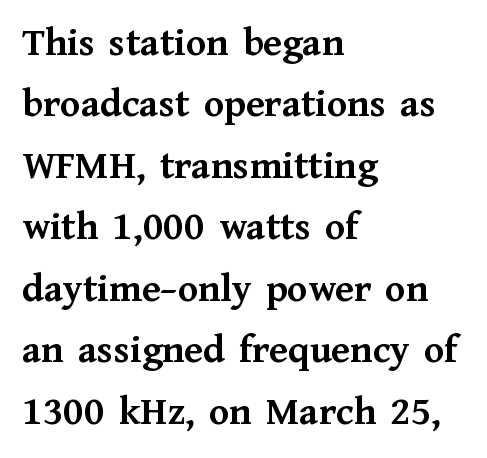
Stroke thickness is high; the sample reads as a true bold. The string is rendered with underlining switched off. Quick note: not italic, upright. The type family on display is of the serif kind. Honestly, the letter spacing is just normal — you wouldn't notice it. Where is the straight margin? On the left.
